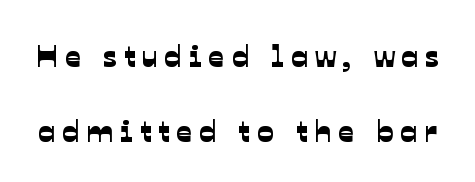
Q: Is the typeface a serif or a sans-serif typeface? A: Sans-serif.
Q: Is the text underlined? A: No.
Q: Is the spacing between letters normal or unusually wide? A: Unusually wide.
Q: Is the spacing between lines tight, normal or loose? A: Loose.
Q: Width (condensed, normal, or wide)? A: Normal.
Q: Stroke contrast? A: Low.
Q: x-height? A: Medium.
Q: Monospaced? A: No.
